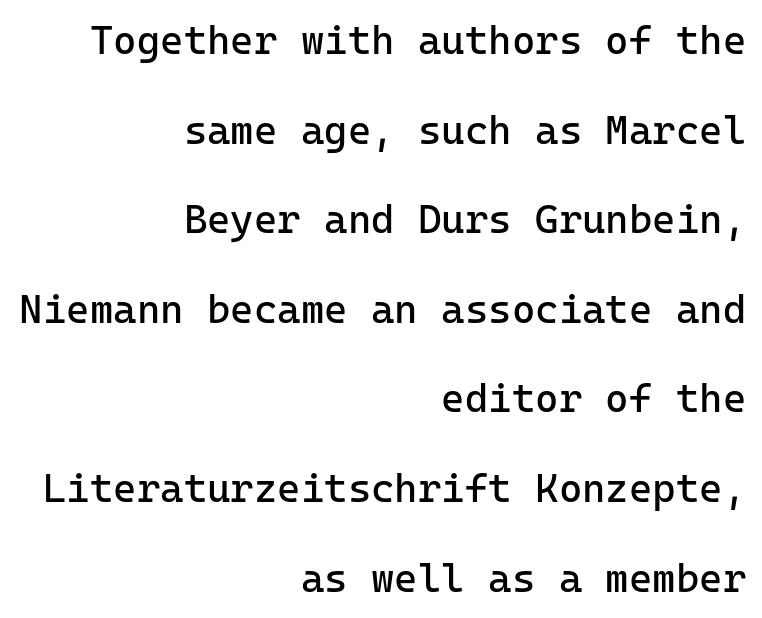
The image shows 40 px regular-weight sans-serif type, upright, monospaced; set right-aligned, loose line spacing (2.24x), normal letter spacing, not underlined; low stroke contrast and a medium x-height.
